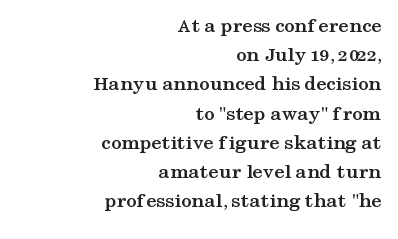
Thick stems and heavy bowls — unmistakably bold. Honestly, the row spacing looks completely unremarkable. This is the regular roman posture of the typeface. The zone under the glyphs is completely vacant.
